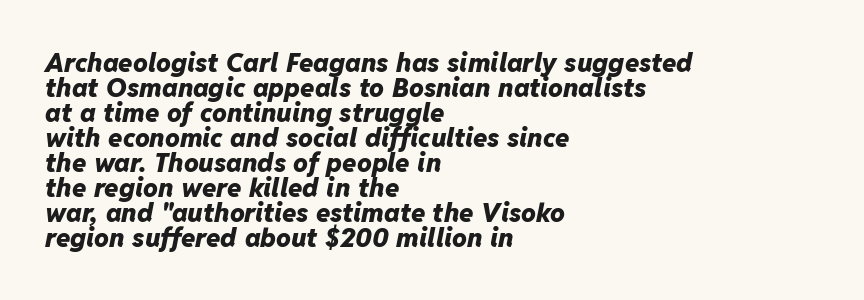
Q: Is the text bold? A: Yes.
Q: Is the text italic (slanted)? A: Yes, it leans right by about 11 degrees.
Q: Is the text underlined? A: No.
Q: How is the paragraph aligned? A: Left-aligned.
Q: Is the spacing between letters normal or unusually wide? A: Normal.
Q: Is the spacing between lines tight, normal or loose? A: Tight.
